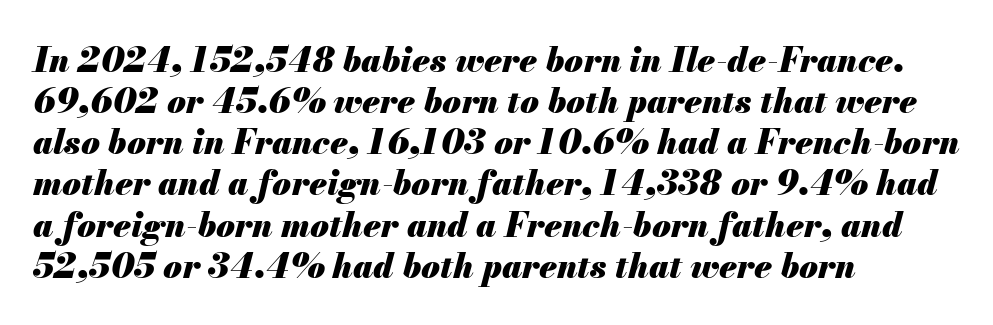
Q: Is the text bold? A: Yes.
Q: Is the text italic (slanted)? A: Yes, it leans right by about 13 degrees.
Q: Is the text underlined? A: No.
Q: How is the paragraph aligned? A: Left-aligned.
Q: Is the spacing between letters normal or unusually wide? A: Normal.
Q: Width (condensed, normal, or wide)? A: Normal.
Q: Stroke contrast? A: Medium.
Q: x-height? A: Small.
Q: Monospaced? A: No.
